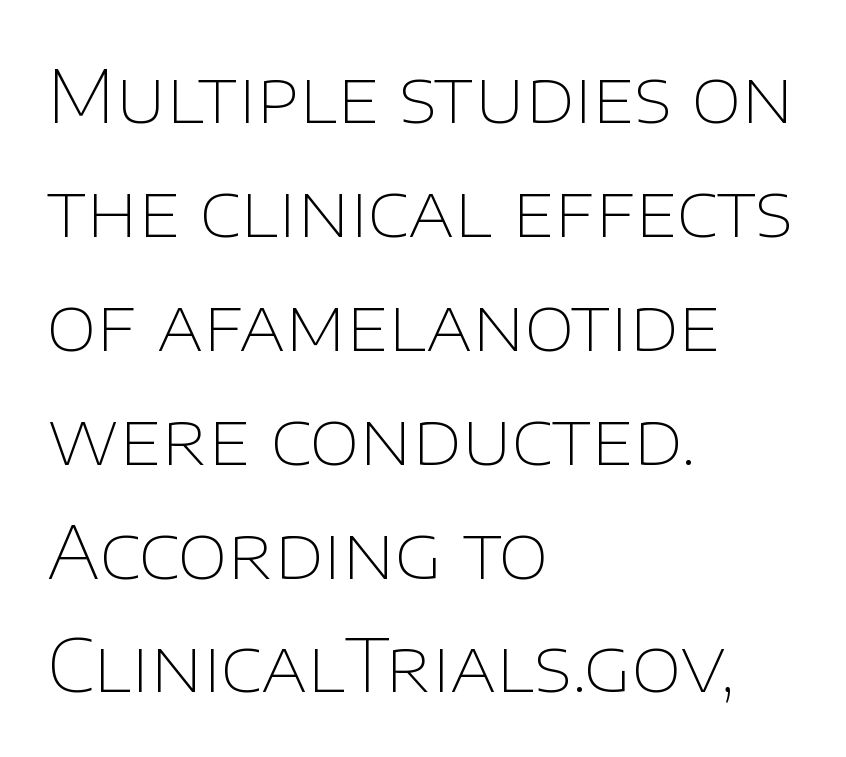
The image shows 73 px thin sans-serif type, upright; set left-aligned, normal line spacing (1.56x), normal letter spacing, not underlined; low stroke contrast and a large x-height.
